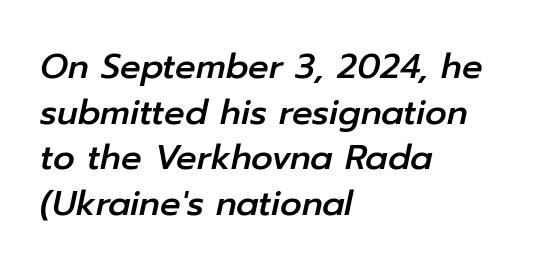
{"italic": "yes", "lean": "right", "slant_degrees": 12, "width": "normal", "stroke_contrast": "low", "x_height": "medium", "monospaced": "no", "underline": "no", "align": "left", "line_spacing": "normal", "line_spacing_ratio": 1.34, "letter_spacing": "normal", "letter_spacing_em": 0.0, "glyph_px": 34}
